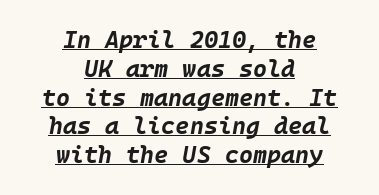
The image shows 24 px bold type, italic (leaning right); set centered, line spacing 1.2x, normal letter spacing, underlined.
